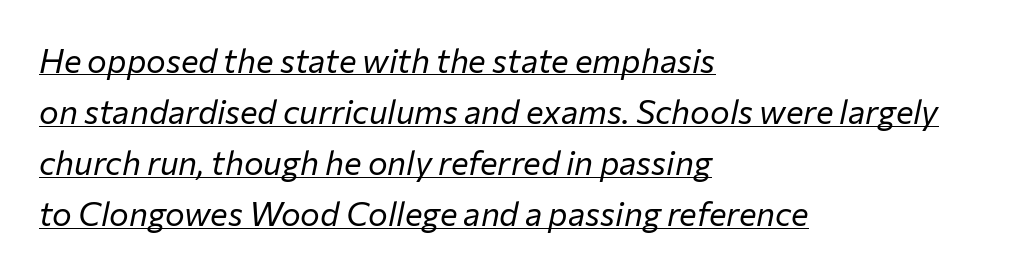
Whoever set this chose a conventional vertical rhythm. Students, observe the line beneath the letters — that is underlining. The letterforms sit shoulder to shoulder at normal distance. This rendering uses left alignment, leaving the right contour irregular.
